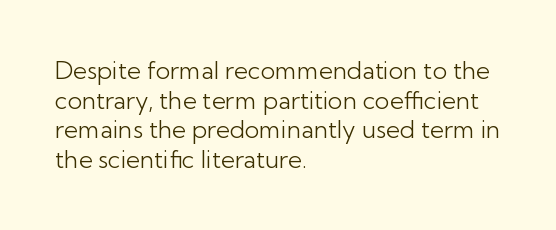
{"italic": "no", "bold": "no", "underline": "no", "align": "left", "line_spacing_ratio": 1.23, "letter_spacing": "normal", "letter_spacing_em": 0.0, "glyph_px": 24}
